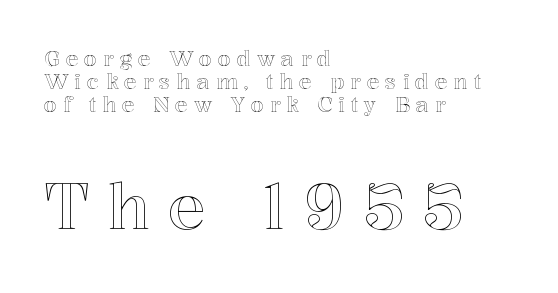
The image shows 63 px text type, upright; set left-aligned, tight line spacing (1.09x), unusually wide letter spacing (+0.28 em), not underlined; the second (bottom) block is 3.0x larger; a medium x-height.
